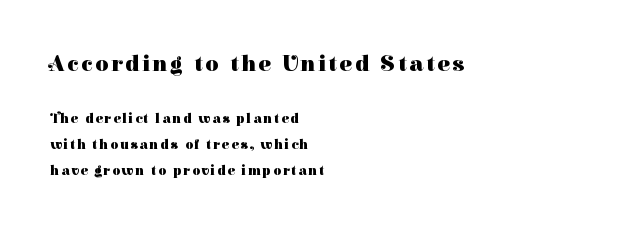
This layout puts the oversized block above and the modest block below. Each row of text sits above clean, open space. These words are printed bold, with thick strokes throughout. In terms of posture, this sample is upright. Reading down the block, your eye returns to a fixed left position each line.
